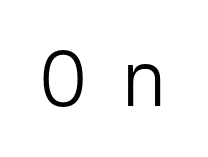
The image shows 79 px light sans-serif type, upright, monospaced; set unusually wide letter spacing (+0.44 em), not underlined; low stroke contrast and a medium x-height.
